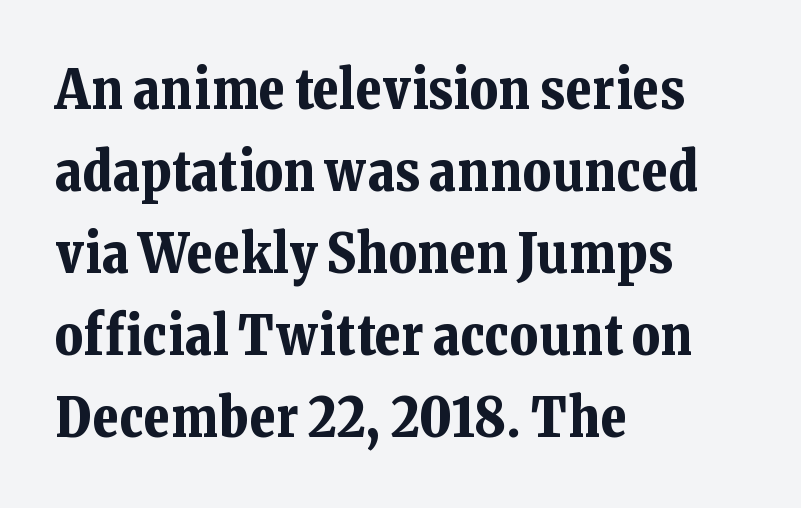
Q: Is the text bold? A: Yes.
Q: Is the text italic (slanted)? A: No, it is upright.
Q: Is the typeface a serif or a sans-serif typeface? A: Serif.
Q: Is the text underlined? A: No.
Q: How is the paragraph aligned? A: Left-aligned.
Q: Is the spacing between letters normal or unusually wide? A: Normal.
Q: Is the spacing between lines tight, normal or loose? A: Normal.
Q: Width (condensed, normal, or wide)? A: Normal.
Q: Stroke contrast? A: Low.
Q: x-height? A: Medium.
Q: Monospaced? A: No.
